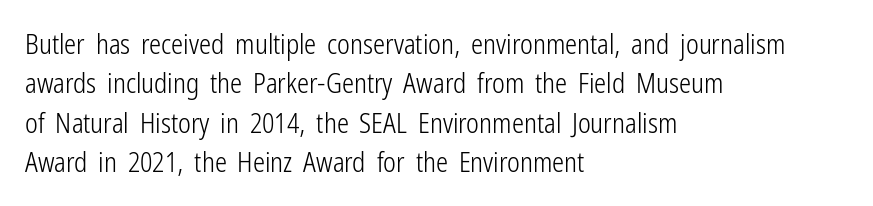
{"italic": "no", "bold": "no", "underline": "no", "align": "left", "line_spacing": "normal", "line_spacing_ratio": 1.46, "letter_spacing": "normal", "letter_spacing_em": 0.0, "glyph_px": 27}
